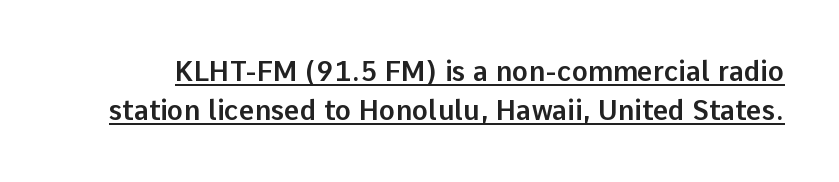
The image shows 27 px text type, upright; set normal line spacing (1.43x), normal letter spacing, underlined.
